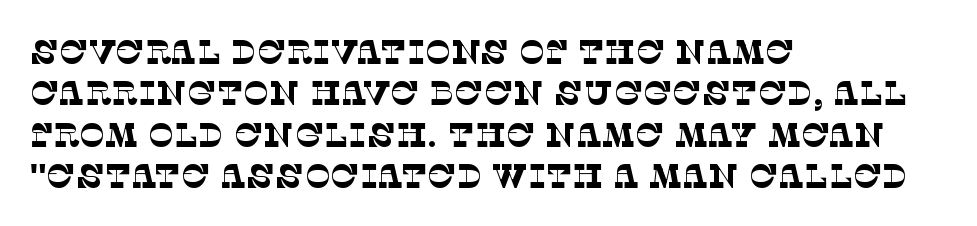
Q: Is the text bold? A: No.
Q: Is the typeface a serif or a sans-serif typeface? A: Serif.
Q: Is the text underlined? A: No.
Q: How is the paragraph aligned? A: Left-aligned.
Q: Is the spacing between letters normal or unusually wide? A: Normal.
Q: Width (condensed, normal, or wide)? A: Normal.
Q: Stroke contrast? A: Low.
Q: x-height? A: Large.
Q: Monospaced? A: No.
